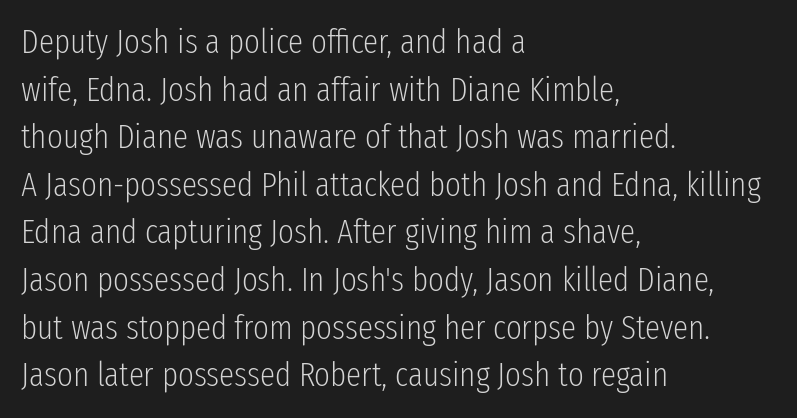
Q: Is the text bold? A: No.
Q: Is the text italic (slanted)? A: No, it is upright.
Q: Is the typeface a serif or a sans-serif typeface? A: Sans-serif.
Q: Is the text underlined? A: No.
Q: How is the paragraph aligned? A: Left-aligned.
Q: Is the spacing between letters normal or unusually wide? A: Normal.
Q: Is the spacing between lines tight, normal or loose? A: Normal.
Q: Width (condensed, normal, or wide)? A: Condensed.
Q: Stroke contrast? A: Low.
Q: x-height? A: Medium.
Q: Monospaced? A: No.
